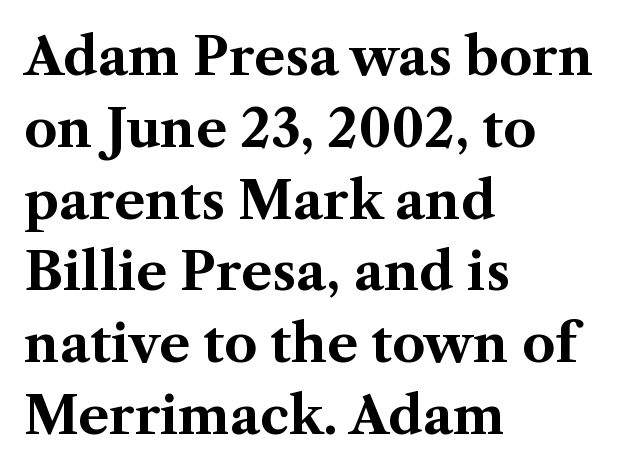
{"serif": "yes", "italic": "no", "bold": "yes", "weight": "bold", "width": "normal", "stroke_contrast": "medium", "x_height": "medium", "monospaced": "no", "underline": "no", "align": "left", "line_spacing": "normal", "line_spacing_ratio": 1.38, "letter_spacing": "normal", "letter_spacing_em": 0.0, "glyph_px": 52}
